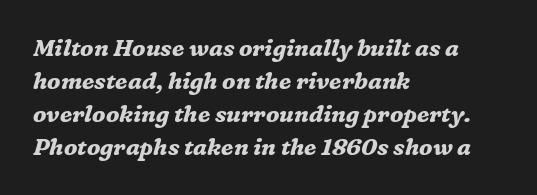
The letterforms sit shoulder to shoulder at normal distance. Notice how the stems are inclined rather than vertical — that's the hallmark of italics. Unmarked baselines from the first word to the last. Is the block centered? No — it sits flush against the left margin.
